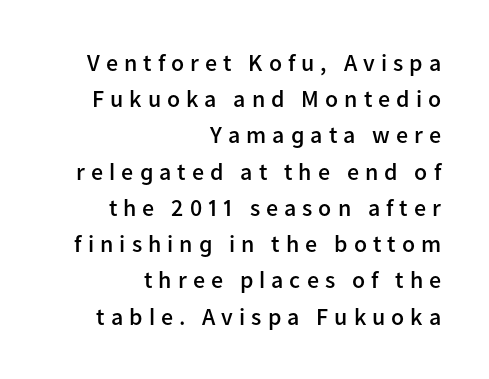
{"italic": "no", "bold": "semi", "underline": "no", "align": "right", "line_spacing": "normal", "line_spacing_ratio": 1.51, "letter_spacing": "wide", "letter_spacing_em": 0.25, "glyph_px": 24}
